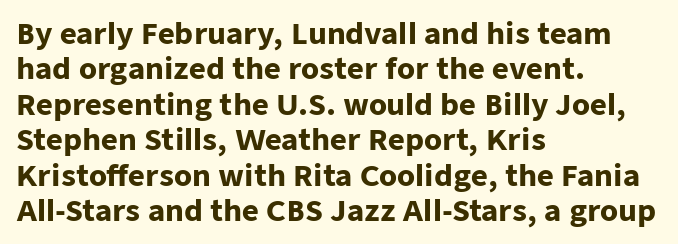
{"serif": "no", "italic": "no", "bold": "yes", "weight": "heavy", "width": "normal", "stroke_contrast": "low", "x_height": "medium", "monospaced": "no", "underline": "no", "align": "left", "line_spacing_ratio": 1.22, "letter_spacing": "normal", "letter_spacing_em": 0.0, "glyph_px": 29}
